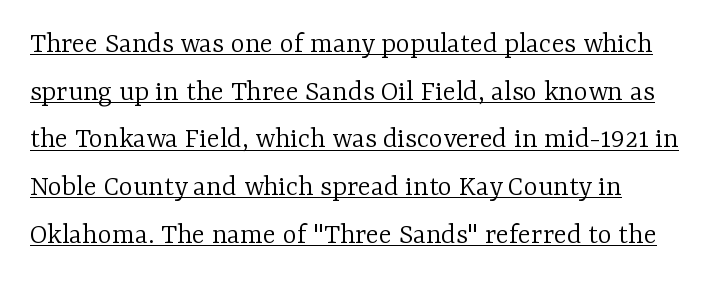
What stands out about the letter spacing? Nothing — it is the standard amount. In terms of letterform style, serifs are clearly present. Heaviness? Minimal to ordinary, like unemphasized prose. The words here are underlined. The typesetter chose a ragged-right arrangement here.
